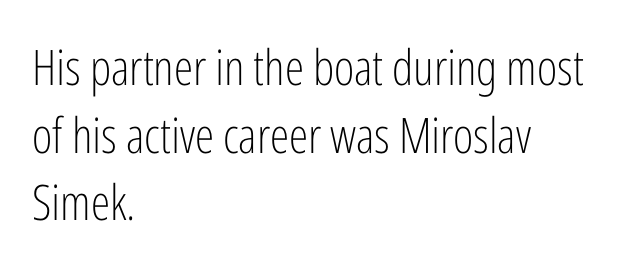
The rendering keeps characters at their native spacing. The weight would be labelled regular, book, light, or lighter still. The string is rendered with underlining switched off. What kind of face is this? One without serifs — a sans. Teacher's note: observe the even left margin — that is flush-left alignment. Character widths vary here, with narrow letters taking less room than wide ones.
